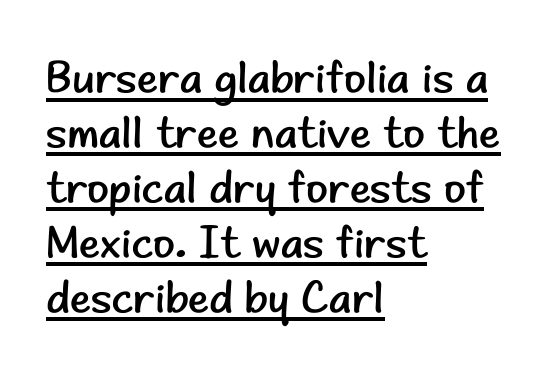
There is no visible air inserted between adjacent glyphs. Casual observation: everything's shoved over to the left. Each letter keeps its own natural width here, so spacing adapts to shape. The rendering uses the underline text-decoration.
